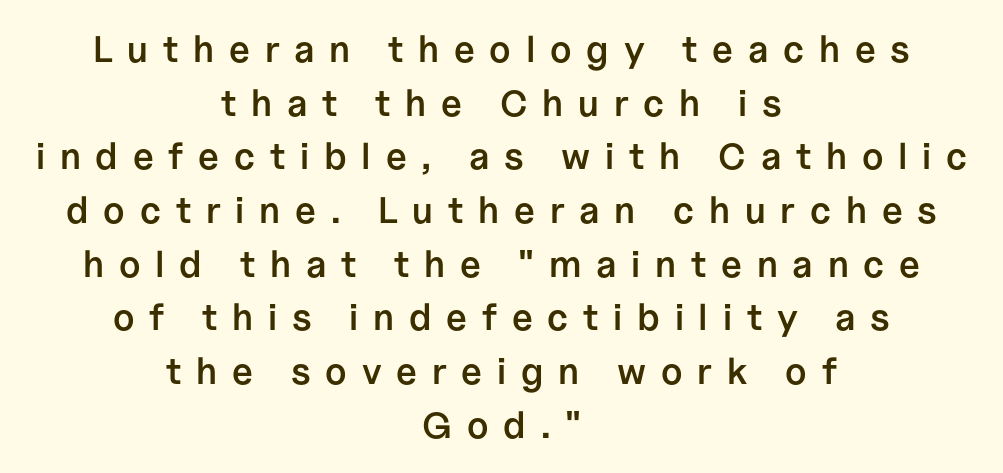
Q: Is the text bold? A: Semi-bold.
Q: Is the text italic (slanted)? A: No, it is upright.
Q: Is the typeface a serif or a sans-serif typeface? A: Sans-serif.
Q: Is the text underlined? A: No.
Q: How is the paragraph aligned? A: Centered.
Q: Is the spacing between letters normal or unusually wide? A: Unusually wide.
Q: Is the spacing between lines tight, normal or loose? A: Normal.
Q: Width (condensed, normal, or wide)? A: Normal.
Q: Stroke contrast? A: Low.
Q: x-height? A: Medium.
Q: Monospaced? A: No.
